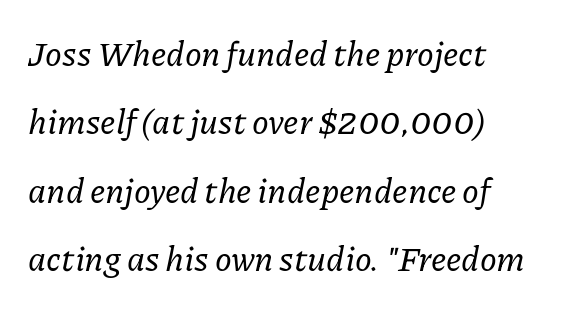
The image shows 34 px serif type, italic (leaning right); set left-aligned, loose line spacing (2.01x), normal letter spacing, not underlined; low stroke contrast and a medium x-height.
